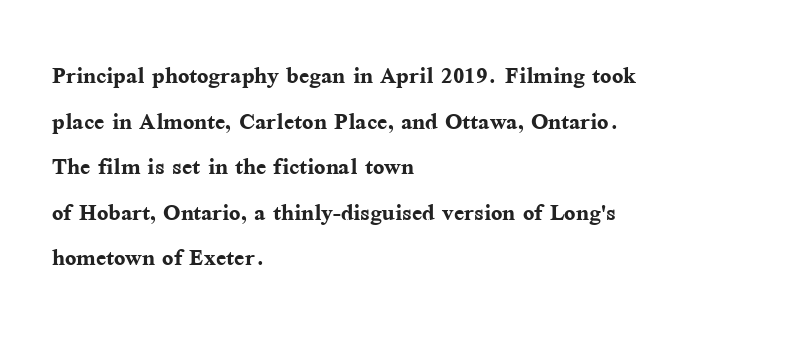
The image shows 30 px semibold serif type, upright; set left-aligned, normal line spacing (1.52x), normal letter spacing, not underlined; medium stroke contrast and a medium x-height.
